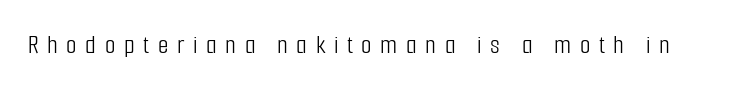
Underline: absent. Nope, not italic — everything's standing straight. Weight: in the light-to-regular range. The line texture is sparse and dotted thanks to wide tracking.
